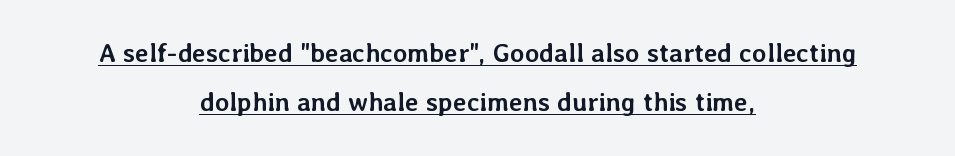
The image shows 26 px bold type, upright; set centered, line spacing 1.89x, normal letter spacing, underlined.
